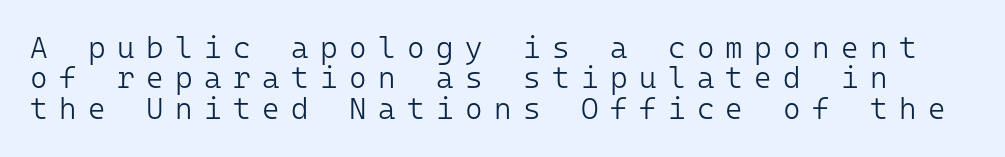
In terms of letterform style, serifs are entirely absent. Posture: upright roman. The letterforms stand isolated, each surrounded by extra space. Heaviness? Minimal to ordinary, like unemphasized prose.
